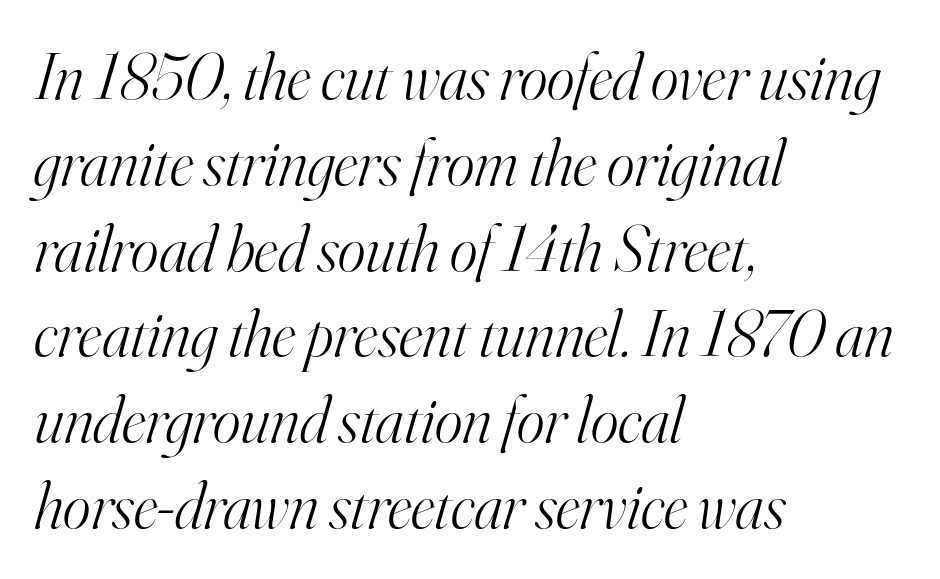
Q: Is the text bold? A: No.
Q: Is the text italic (slanted)? A: Yes, it leans right by about 16 degrees.
Q: Is the typeface a serif or a sans-serif typeface? A: Serif.
Q: Is the text underlined? A: No.
Q: How is the paragraph aligned? A: Left-aligned.
Q: Is the spacing between letters normal or unusually wide? A: Normal.
Q: Is the spacing between lines tight, normal or loose? A: Normal.
Q: Width (condensed, normal, or wide)? A: Normal.
Q: Stroke contrast? A: High.
Q: x-height? A: Small.
Q: Monospaced? A: No.
